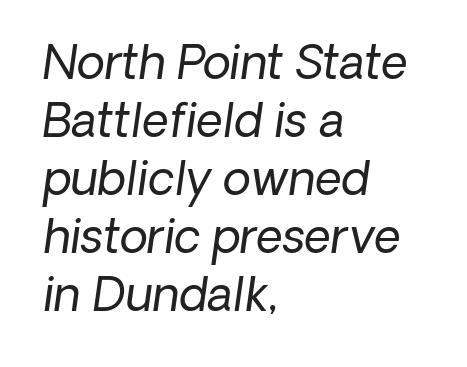
{"italic": "yes", "lean": "right", "slant_degrees": 8, "bold": "no", "weight": "regular", "width": "normal", "stroke_contrast": "low", "x_height": "medium", "monospaced": "no", "underline": "no", "align": "left", "line_spacing": "normal", "line_spacing_ratio": 1.26, "letter_spacing": "normal", "letter_spacing_em": 0.0, "glyph_px": 46}
